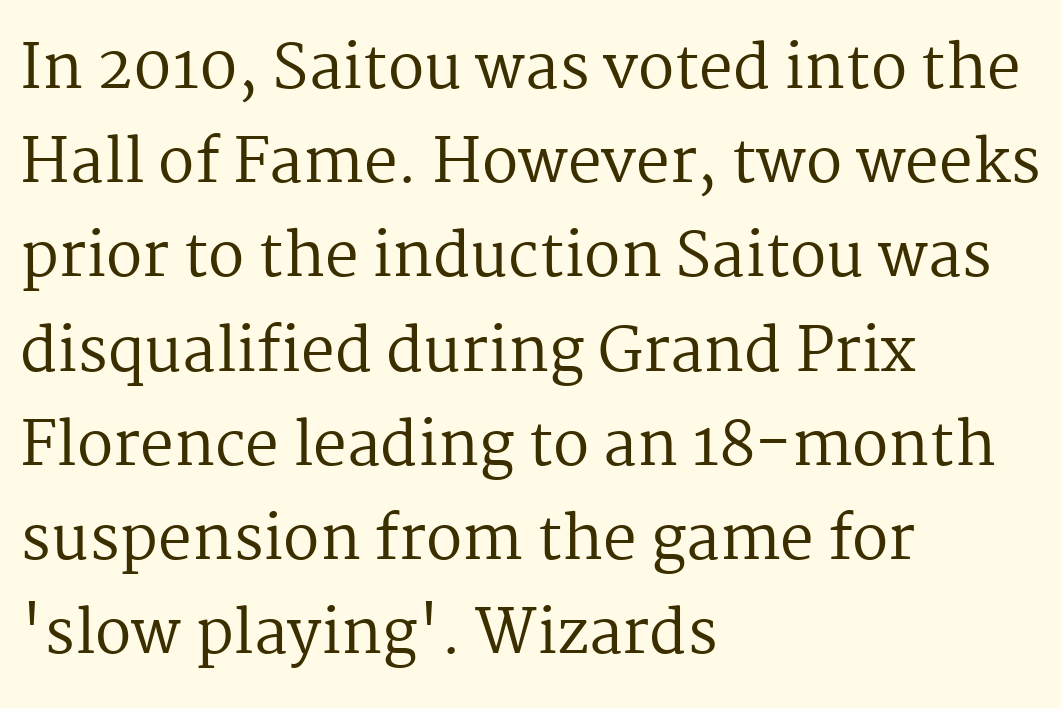
{"serif": "yes", "italic": "no", "bold": "no", "weight": "regular", "width": "normal", "stroke_contrast": "medium", "x_height": "medium", "monospaced": "no", "underline": "no", "align": "left", "line_spacing": "normal", "line_spacing_ratio": 1.57, "letter_spacing": "normal", "letter_spacing_em": 0.0, "glyph_px": 60}
